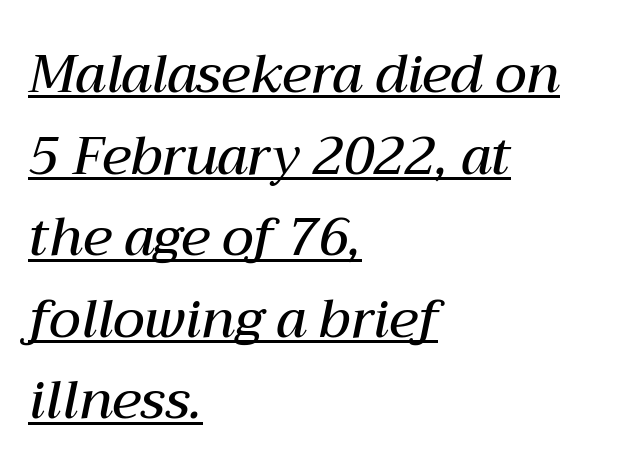
The image shows 53 px semibold type, italic (leaning right); set left-aligned, normal line spacing (1.54x), normal letter spacing, underlined; medium stroke contrast and a medium x-height.
